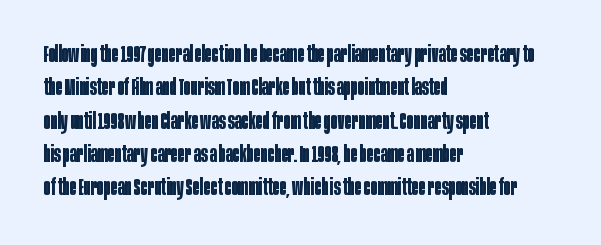
The image shows 23 px bold type, upright; set left-aligned, normal line spacing (1.45x), normal letter spacing, not underlined.
